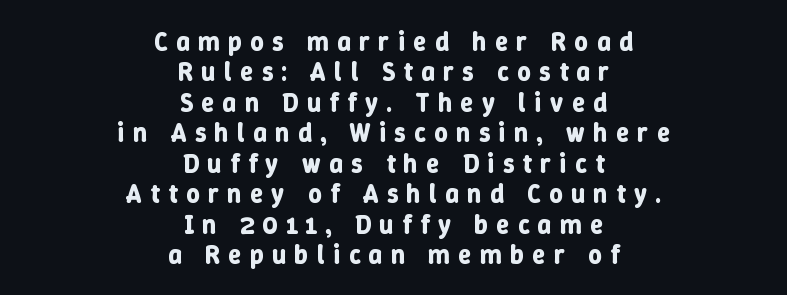
Q: Is the text bold? A: Yes.
Q: Is the text italic (slanted)? A: No, it is upright.
Q: Is the text underlined? A: No.
Q: How is the paragraph aligned? A: Centered.
Q: Is the spacing between letters normal or unusually wide? A: Unusually wide.
